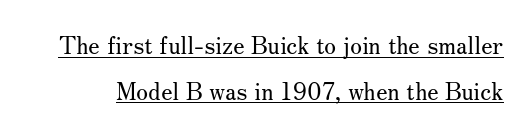
No chunkiness to these letters — they're not bold. This sample trades compactness for vertical openness between lines. This sample uses plain, unmodified letter spacing. It's the straight-up-and-down kind of type. Glance below the letters and you will spot a drawn line.
